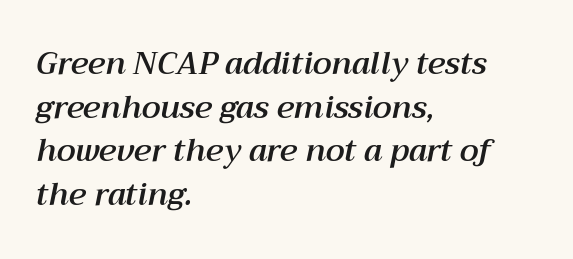
Q: Is the text italic (slanted)? A: Yes, it leans right by about 12 degrees.
Q: Is the text underlined? A: No.
Q: How is the paragraph aligned? A: Left-aligned.
Q: Is the spacing between letters normal or unusually wide? A: Normal.
Q: Is the spacing between lines tight, normal or loose? A: Normal.
Q: Width (condensed, normal, or wide)? A: Normal.
Q: Stroke contrast? A: Medium.
Q: x-height? A: Medium.
Q: Monospaced? A: No.
